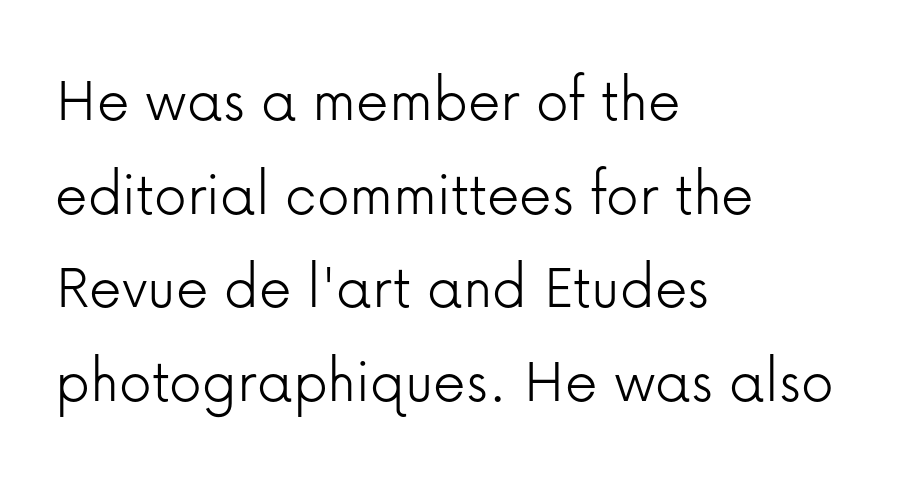
Weight: regular or lighter. The block of text has a typical density, with ordinary space between rows. Nobody touched the tracking dial on this one. A classic flush-left, rag-right setting is used for this passage. The passage shown is typed in a proportional face where columns would drift.
